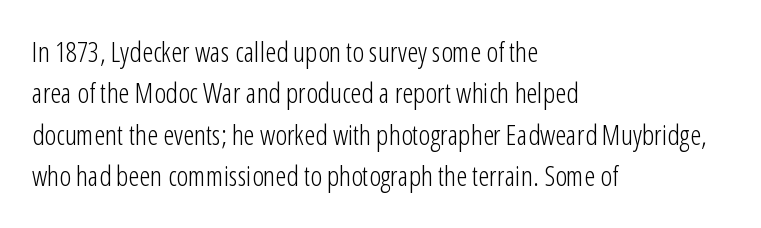
Type style note: lacks serifs. Upright lettering throughout. Which margin do the lines hug? The left one — the right edge is uneven. Heaviness? Minimal to ordinary, like unemphasized prose. A typesetter would call this proportional, since set widths differ per character.
